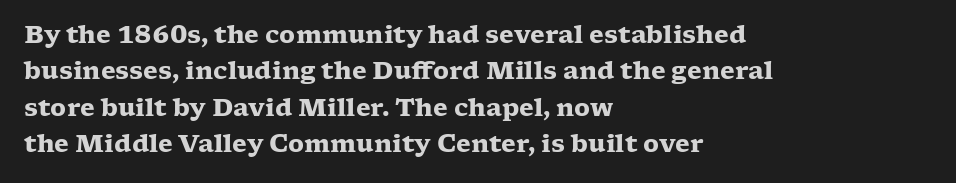
The designer left line spacing at the default. The horizontal fit of the characters is conventional and even. The specimen reads as upright at a glance. The passage shown is not underscored anywhere. The letters are bold, with thick, heavy strokes.
